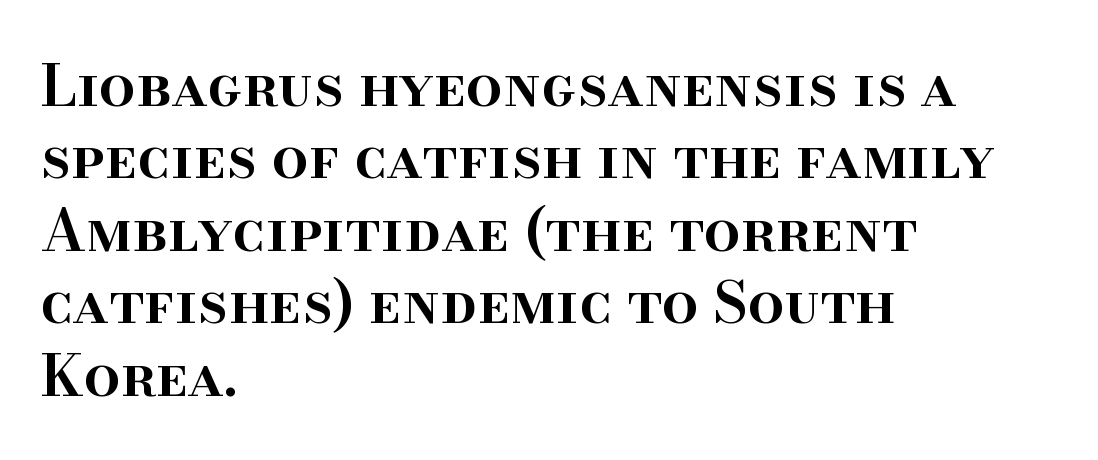
{"serif": "yes", "italic": "no", "bold": "semi", "weight": "semibold", "width": "normal", "stroke_contrast": "high", "x_height": "small", "monospaced": "no", "underline": "no", "align": "left", "line_spacing": "normal", "line_spacing_ratio": 1.25, "letter_spacing": "normal", "letter_spacing_em": 0.0, "glyph_px": 58}
